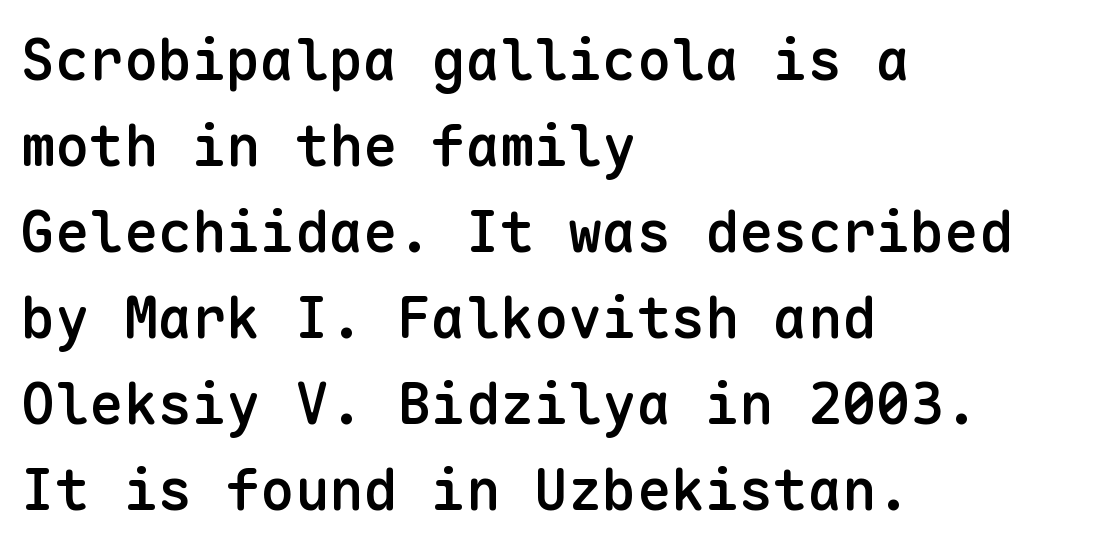
The compositor pushed each line to the left boundary. The letters stand straight up with perfectly vertical stems. Successive baselines arrive at the customary interval. What kind of face is this? One without serifs — a sans.
